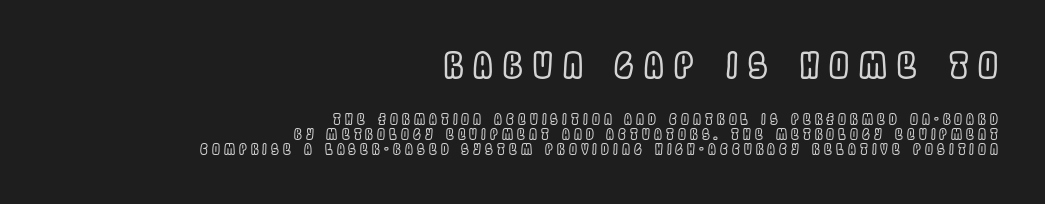
{"italic": "no", "width": "condensed", "x_height": "large", "monospaced": "no", "underline": "no", "align": "right", "line_spacing": "tight", "line_spacing_ratio": 1.06, "letter_spacing": "wide", "letter_spacing_em": 0.29, "larger_block": "first", "size_ratio": 2.5, "glyph_px": 35}
